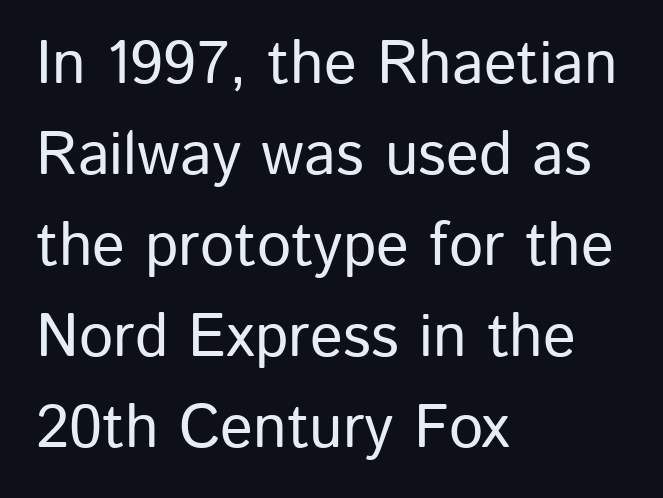
{"serif": "no", "italic": "no", "width": "normal", "stroke_contrast": "low", "x_height": "medium", "monospaced": "no", "underline": "no", "align": "left", "line_spacing": "normal", "line_spacing_ratio": 1.49, "letter_spacing": "normal", "letter_spacing_em": 0.0, "glyph_px": 61}
